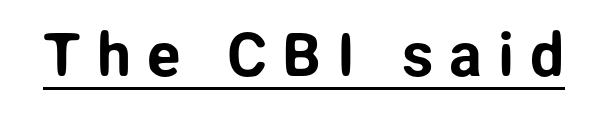
The image shows 61 px sans-serif type, upright; set unusually wide letter spacing (+0.26 em), underlined; low stroke contrast and a medium x-height.
